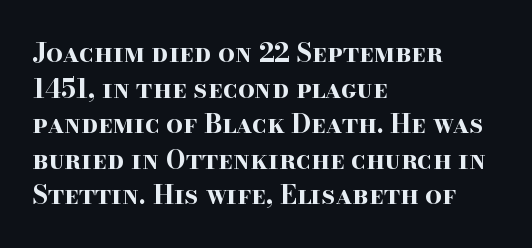
{"italic": "no", "bold": "yes", "underline": "no", "align": "left", "line_spacing": "normal", "line_spacing_ratio": 1.37, "letter_spacing": "normal", "letter_spacing_em": 0.0, "glyph_px": 26}
